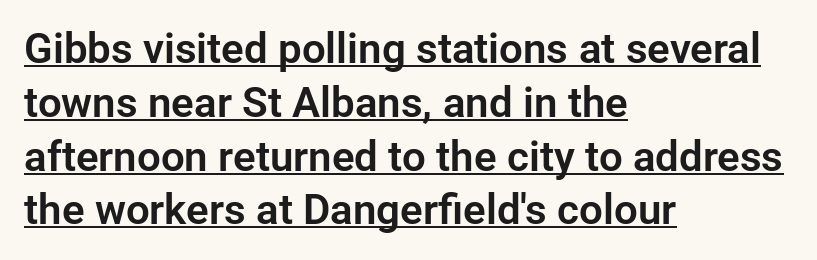
{"serif": "no", "italic": "no", "width": "normal", "stroke_contrast": "low", "x_height": "medium", "monospaced": "no", "underline": "yes", "align": "left", "line_spacing": "normal", "line_spacing_ratio": 1.28, "letter_spacing": "normal", "letter_spacing_em": 0.0, "glyph_px": 42}
